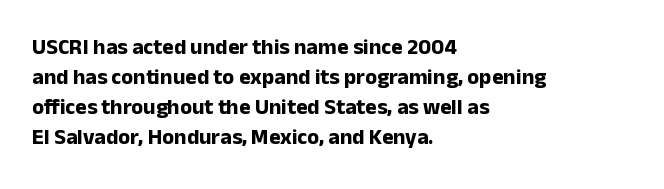
The image shows 22 px bold type, upright; set left-aligned, normal line spacing (1.37x), normal letter spacing, not underlined.
